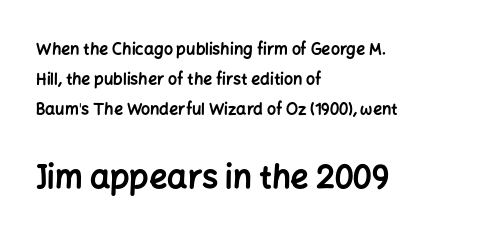
Q: Is the text bold? A: Yes.
Q: Is the text italic (slanted)? A: No, it is upright.
Q: Is the typeface a serif or a sans-serif typeface? A: Sans-serif.
Q: Is the text underlined? A: No.
Q: How is the paragraph aligned? A: Left-aligned.
Q: Is the spacing between letters normal or unusually wide? A: Normal.
Q: Which block of text is set in a larger size, the first (top) or the second (bottom)? A: The second (bottom) one.
Q: Width (condensed, normal, or wide)? A: Normal.
Q: Stroke contrast? A: Low.
Q: x-height? A: Medium.
Q: Monospaced? A: No.
